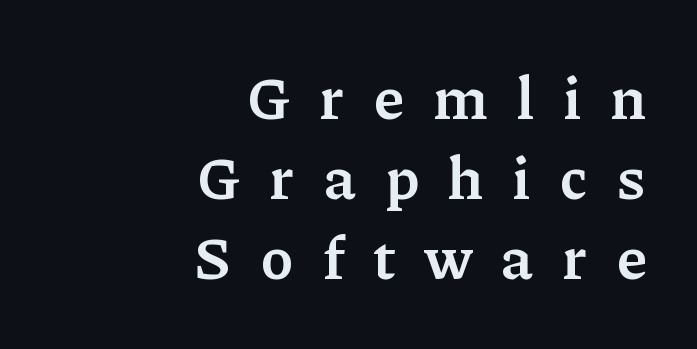
Observe the serifs anchoring each vertical stroke in this sample. Spacing verdict: proportional, widths tailored to each character. The axis of the letterforms is exactly vertical. Students, this is semibold: more ink than regular, less than bold. The vertical gap from one line to the next is medium. The paragraph shown leans on its right margin.
